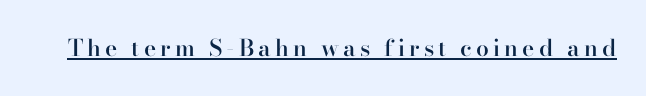
Q: Is the text bold? A: Semi-bold.
Q: Is the text italic (slanted)? A: No, it is upright.
Q: Is the text underlined? A: Yes.
